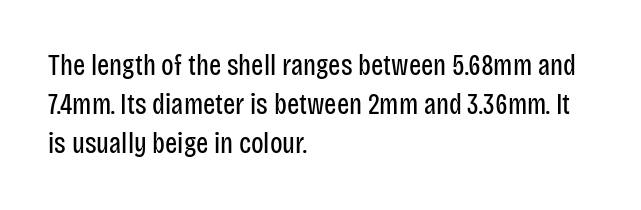
{"serif": "no", "italic": "no", "bold": "no", "weight": "regular", "width": "condensed", "stroke_contrast": "low", "x_height": "large", "monospaced": "no", "underline": "no", "align": "left", "line_spacing": "normal", "line_spacing_ratio": 1.35, "letter_spacing": "normal", "letter_spacing_em": 0.0, "glyph_px": 29}
